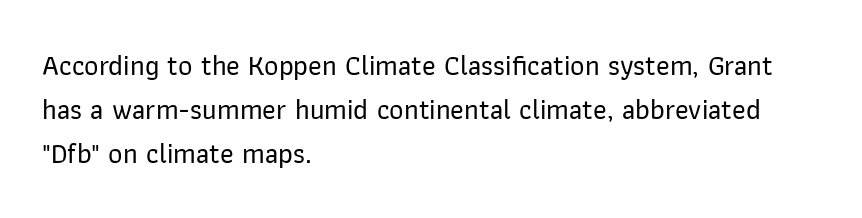
A typesetter would mark this as roman, not italic. The tracking reads as untouched default to a designer's eye. Compared with typical paragraphs, the rows here are spaced about the same. Examine the stroke ends and you'll find no serifs. Plain, unruled lines of type. The ragged edge is on the right, which tells us the setting is flush left.
